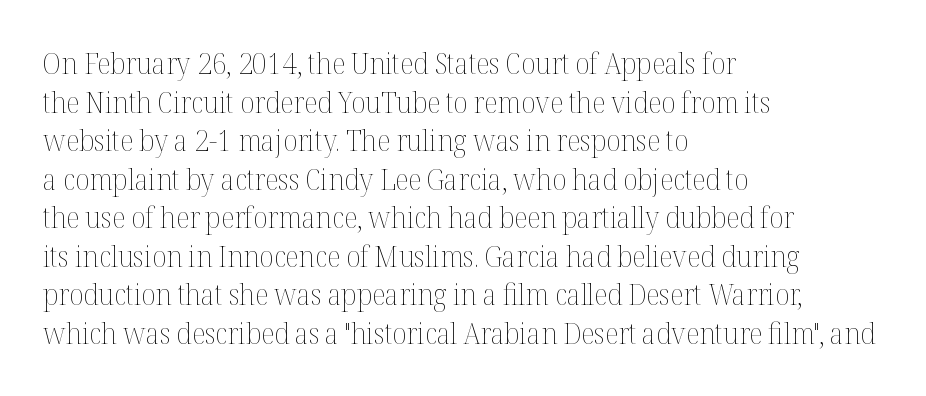
Each stroke keeps to a modest, everyday thickness or less. Spacing verdict: proportional, widths tailored to each character. A normal amount of white space separates one row of letters from the next. The specimen omits any rule beneath the text block's lines.
